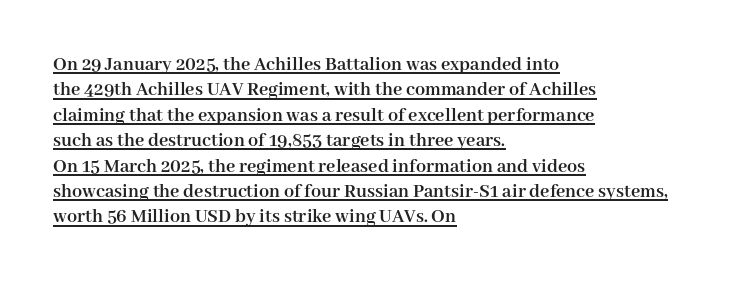
The image shows 20 px bold type, upright; set left-aligned, normal line spacing (1.27x), normal letter spacing, underlined.
